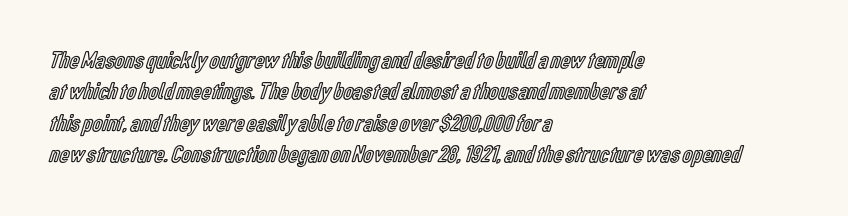
{"underline": "no", "align": "left", "line_spacing": "normal", "line_spacing_ratio": 1.31, "letter_spacing": "normal", "letter_spacing_em": 0.0, "glyph_px": 24}
